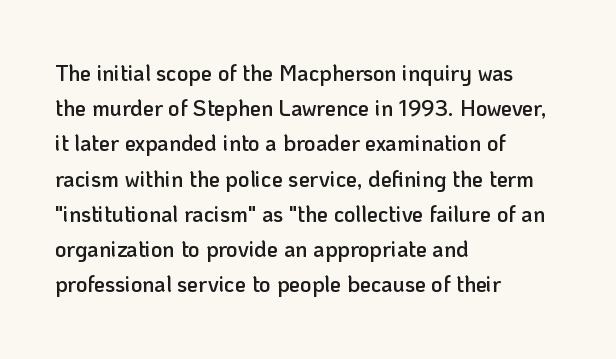
The image shows 22 px text type, upright; set left-aligned, normal line spacing (1.6x), normal letter spacing, not underlined.
